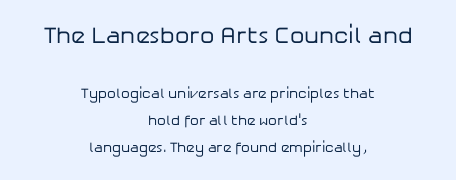
The letterforms sit shoulder to shoulder at normal distance. Quick note: not italic, upright. Caption: face not bold, strokes unweighted. Every row of glyphs is offset so its center matches the block's center.
